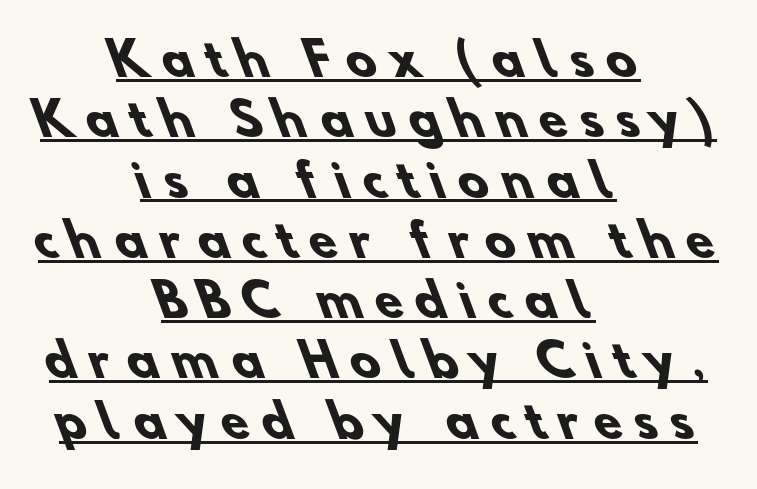
The image shows 45 px heavy sans-serif type; set centered, normal line spacing (1.34x), unusually wide letter spacing (+0.3 em), underlined; low stroke contrast and a small x-height.
